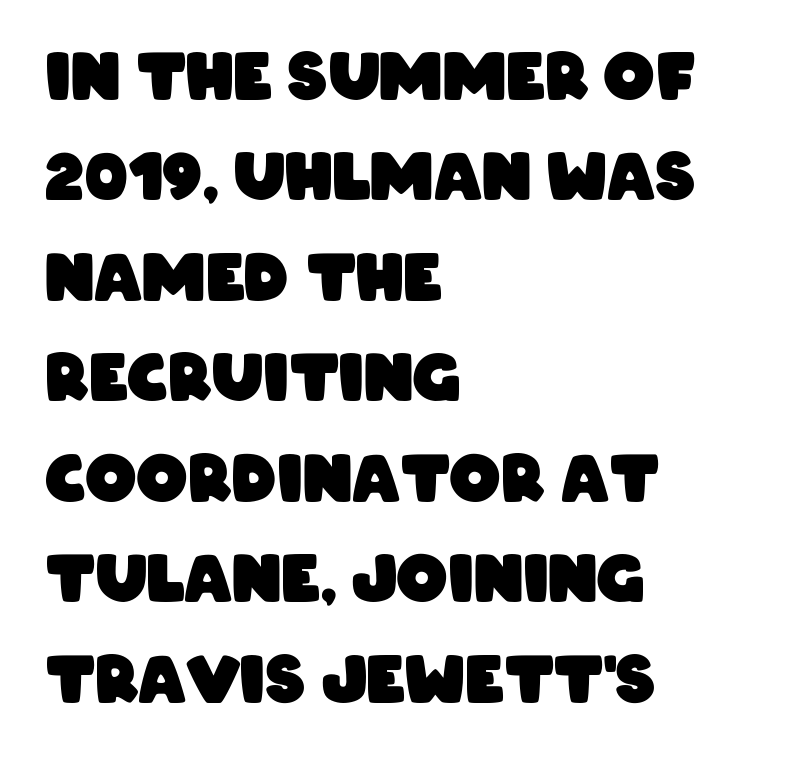
{"serif": "no", "bold": "yes", "weight": "heavy", "width": "condensed", "stroke_contrast": "low", "x_height": "large", "monospaced": "no", "underline": "no", "align": "left", "line_spacing": "normal", "line_spacing_ratio": 1.57, "letter_spacing": "normal", "letter_spacing_em": 0.0, "glyph_px": 64}
